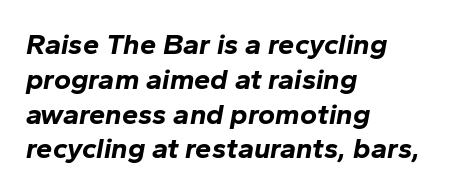
Observe the lean: these are italic letterforms. Line starts are locked; line ends wander. Note the varied advance widths — an 'i' is clearly narrower than an 'm'. This rendering leaves character spacing at its baseline value. Each glyph is drawn with heavy, bold strokes.
